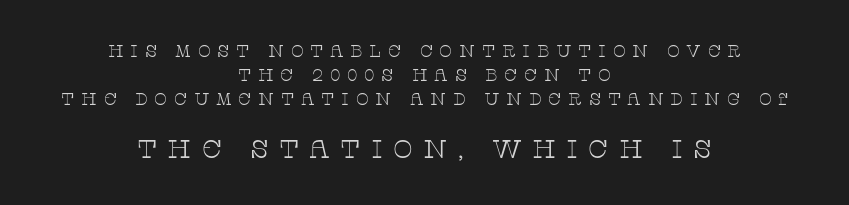
The string is rendered with underlining switched off. Horizontal bands of white between lines are of average thickness. Whoever set this made the second block the dominant, larger element. The type sits square on the baseline with zero lean. The passage shown has open, widely tracked lettering throughout. Is this a heavy cut? Hardly; it is regular or lighter.
